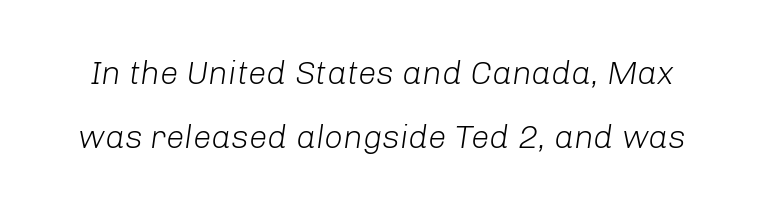
Letters have the restrained weight of plain body copy at most. What stands out about the letter spacing? Nothing — it is the standard amount. You could not count columns in this text — the font is proportionally spaced. Anything drawn beneath the words? Only blank space.
